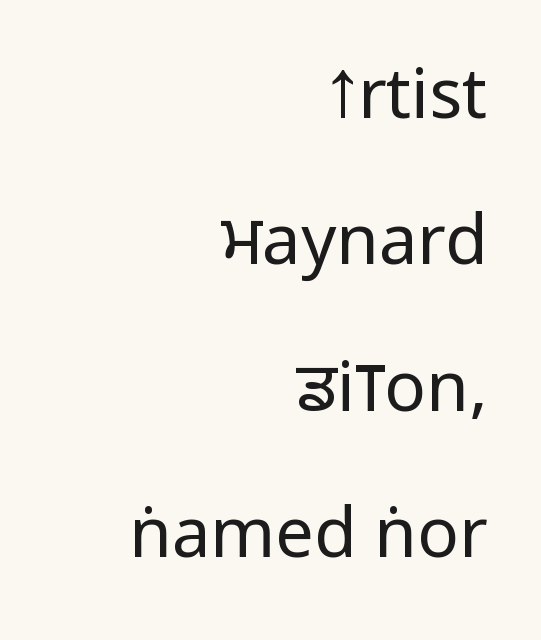
Q: Is the text bold? A: No.
Q: Is the text italic (slanted)? A: No, it is upright.
Q: Is the typeface a serif or a sans-serif typeface? A: Sans-serif.
Q: Is the text underlined? A: No.
Q: How is the paragraph aligned? A: Right-aligned.
Q: Is the spacing between letters normal or unusually wide? A: Normal.
Q: Is the spacing between lines tight, normal or loose? A: Loose.
Q: Width (condensed, normal, or wide)? A: Condensed.
Q: Stroke contrast? A: Low.
